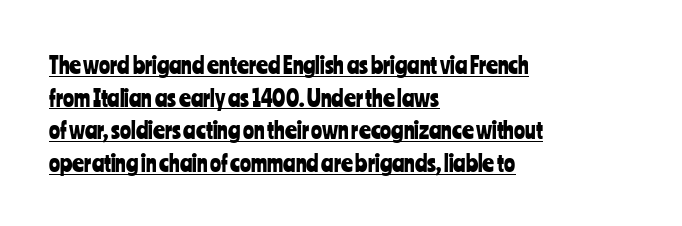
The image shows 23 px text type, upright; set left-aligned, normal line spacing (1.42x), normal letter spacing, underlined.
